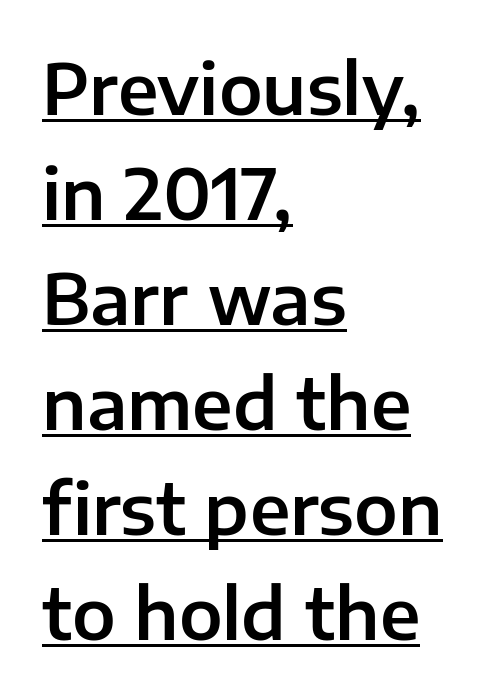
{"serif": "no", "italic": "no", "width": "normal", "stroke_contrast": "low", "x_height": "medium", "monospaced": "no", "underline": "yes", "align": "left", "line_spacing": "normal", "line_spacing_ratio": 1.5, "letter_spacing": "normal", "letter_spacing_em": 0.0, "glyph_px": 70}
